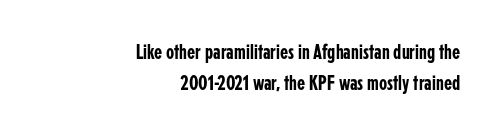
The image shows 21 px text type, upright; set right-aligned, normal line spacing (1.48x), normal letter spacing, not underlined.
